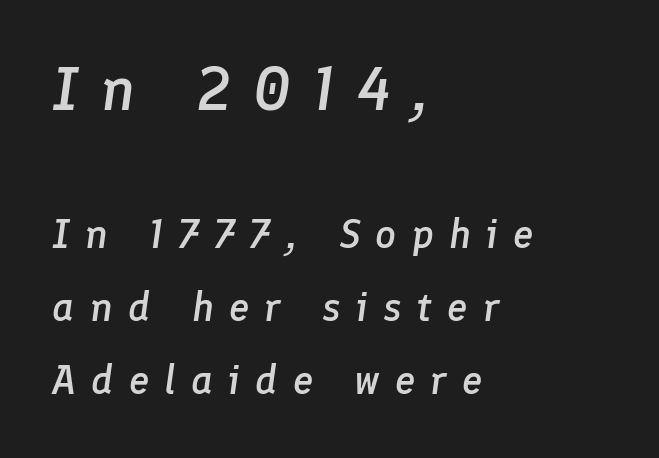
Q: Is the text bold? A: Semi-bold.
Q: Is the text italic (slanted)? A: Yes, it leans right by about 8 degrees.
Q: Is the text underlined? A: No.
Q: How is the paragraph aligned? A: Left-aligned.
Q: Is the spacing between letters normal or unusually wide? A: Unusually wide.
Q: Which block of text is set in a larger size, the first (top) or the second (bottom)? A: The first (top) one.
Q: Width (condensed, normal, or wide)? A: Normal.
Q: Stroke contrast? A: Low.
Q: x-height? A: Medium.
Q: Monospaced? A: No.
